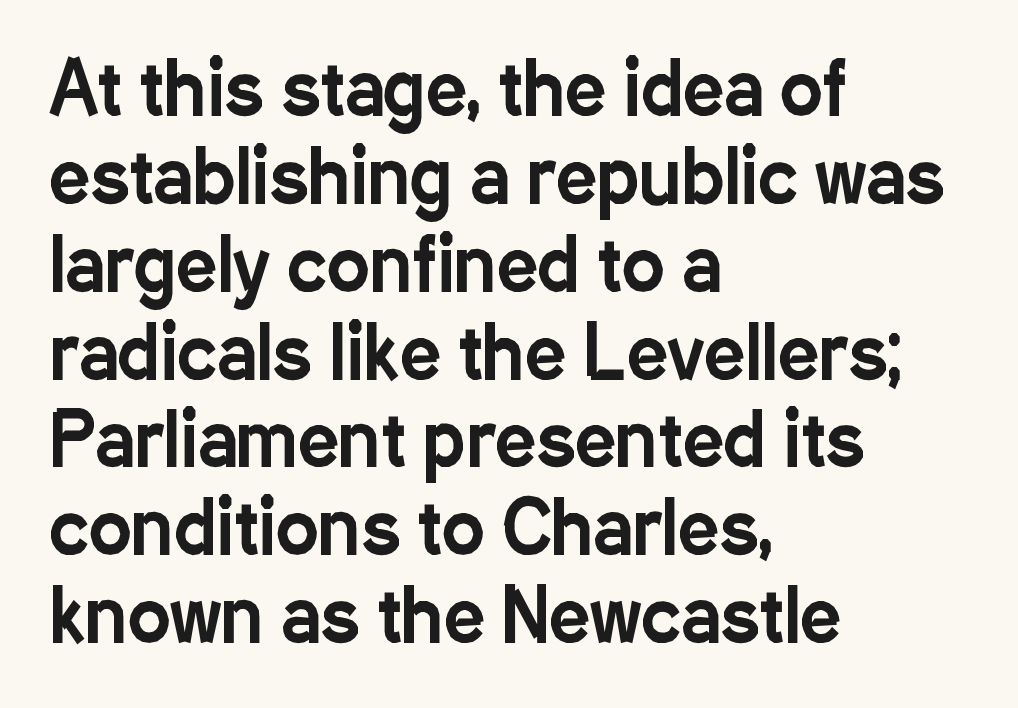
Q: Is the text italic (slanted)? A: No, it is upright.
Q: Is the typeface a serif or a sans-serif typeface? A: Sans-serif.
Q: Is the text underlined? A: No.
Q: How is the paragraph aligned? A: Left-aligned.
Q: Is the spacing between letters normal or unusually wide? A: Normal.
Q: Width (condensed, normal, or wide)? A: Condensed.
Q: Stroke contrast? A: Low.
Q: x-height? A: Medium.
Q: Monospaced? A: No.
